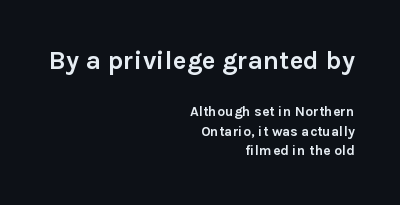
The image shows 26 px bold type, upright; set right-aligned, normal line spacing (1.42x), normal letter spacing, not underlined; the first (top) block is 1.86x larger.
